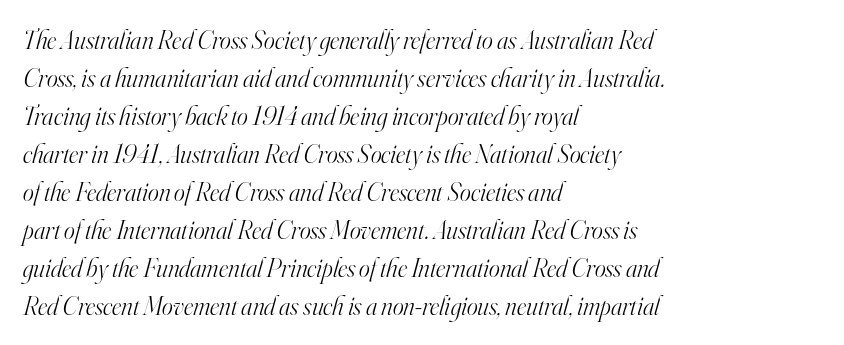
The glyphs look as if they've been sheared to an angle. The vertical gap from one line to the next is medium. A light-to-regular cut is what we see here. Between one letter and the next there's only the usual sliver of space. The paragraph has a hard left edge and a soft right edge. The specimen omits any rule beneath the text block's lines.
